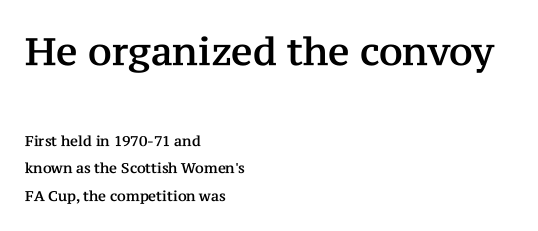
The block sitting higher on the canvas is the one with enlarged characters. Every character sits straight up, as roman type does. The line-height multiplier appears high, well above default. This sample uses plain, unmodified letter spacing.
